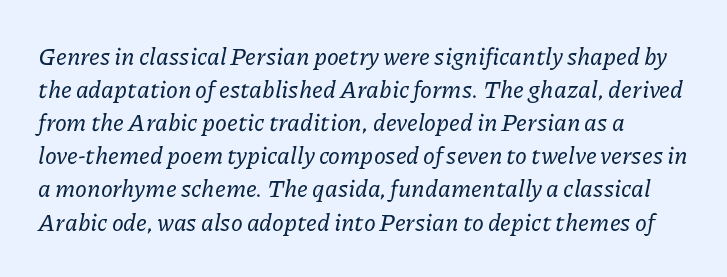
Q: Is the text italic (slanted)? A: Yes, it leans right by about 11 degrees.
Q: Is the text underlined? A: No.
Q: Is the spacing between letters normal or unusually wide? A: Normal.
Q: Is the spacing between lines tight, normal or loose? A: Normal.
